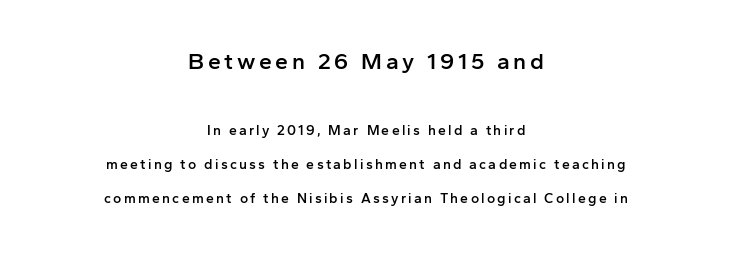
Clear beneath every line of the passage. Size hierarchy here favors the leading block over the trailing one. A typesetter would mark this as roman, not italic. The leading is generous, giving the passage an open texture. Line starts and ends both wander, symmetrically. What weight is shown? A semibold, between regular and bold.
